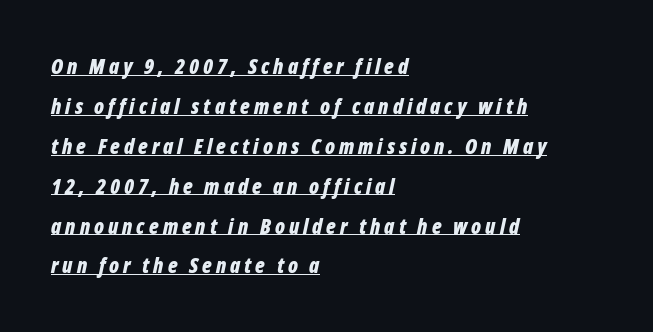
Q: Is the text bold? A: Yes.
Q: Is the text italic (slanted)? A: Yes, it leans right by about 12 degrees.
Q: Is the text underlined? A: Yes.
Q: How is the paragraph aligned? A: Left-aligned.
Q: Is the spacing between lines tight, normal or loose? A: Loose.
